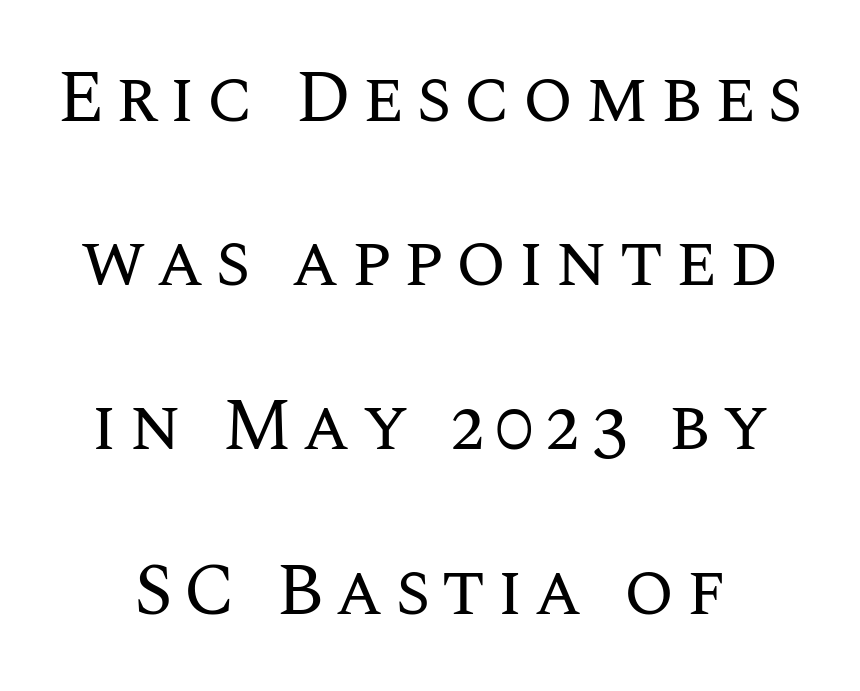
Character widths vary here, with narrow letters taking less room than wide ones. The leading is generous, giving the passage an open texture. Quick note: underline off. The weight would be labelled regular, book, light, or lighter still. The letters stand straight up with perfectly vertical stems.
